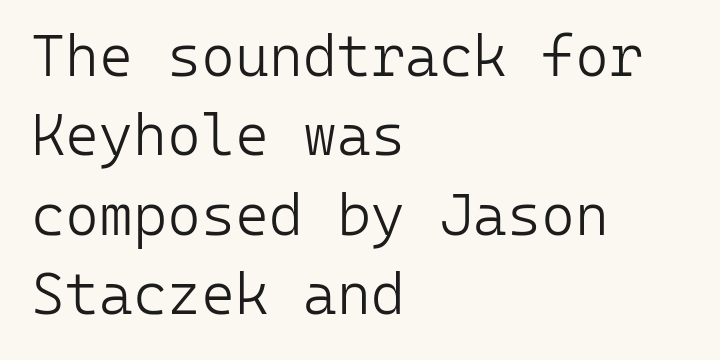
Q: Is the text bold? A: No.
Q: Is the text italic (slanted)? A: No, it is upright.
Q: Is the typeface a serif or a sans-serif typeface? A: Sans-serif.
Q: Is the text underlined? A: No.
Q: How is the paragraph aligned? A: Left-aligned.
Q: Is the spacing between letters normal or unusually wide? A: Normal.
Q: Is the spacing between lines tight, normal or loose? A: Normal.
Q: Width (condensed, normal, or wide)? A: Normal.
Q: Stroke contrast? A: Low.
Q: x-height? A: Medium.
Q: Monospaced? A: Yes.
